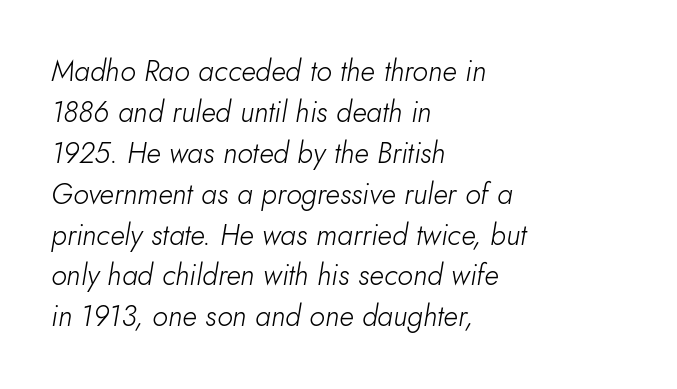
This sample uses an oblique cut, with every glyph tilted off the vertical. The passage shown is not bold in any degree. Spacing between characters is what you'd get straight out of the box. Is this a fixed-width face? No — the glyphs have proportional, varying widths. The passage is arranged the way most books set body copy — flush left.
